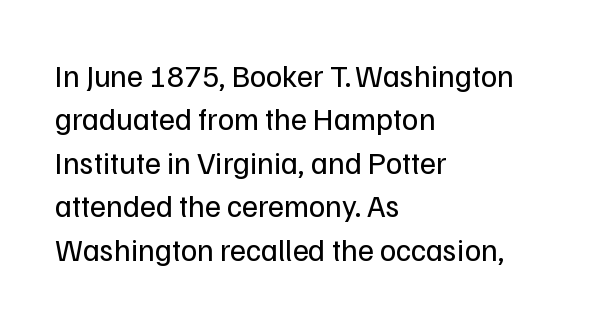
The image shows 31 px regular-weight sans-serif type, upright; set left-aligned, normal line spacing (1.4x), normal letter spacing, not underlined; low stroke contrast and a medium x-height.
